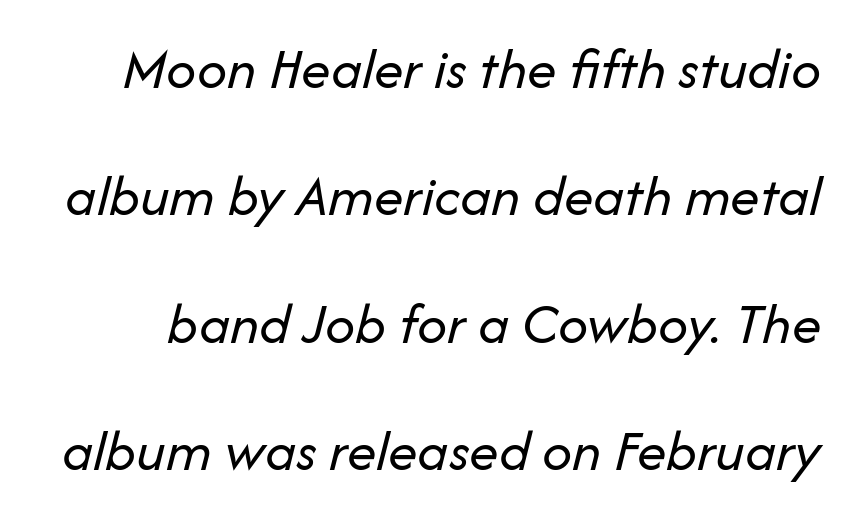
The image shows 59 px regular-weight type, italic (leaning right); set loose line spacing (2.16x), normal letter spacing, not underlined; low stroke contrast and a medium x-height.
